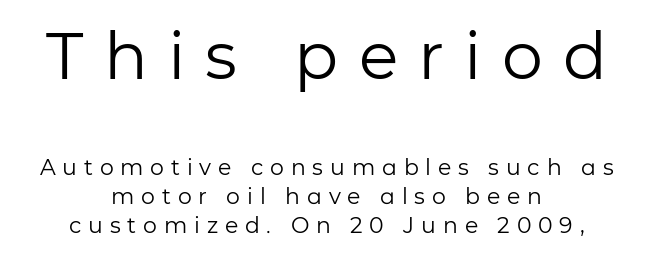
{"serif": "no", "italic": "no", "bold": "no", "weight": "regular", "width": "normal", "stroke_contrast": "low", "x_height": "medium", "monospaced": "no", "underline": "no", "align": "center", "line_spacing": "normal", "line_spacing_ratio": 1.31, "letter_spacing": "wide", "letter_spacing_em": 0.31, "larger_block": "first", "size_ratio": 2.95, "glyph_px": 65}
